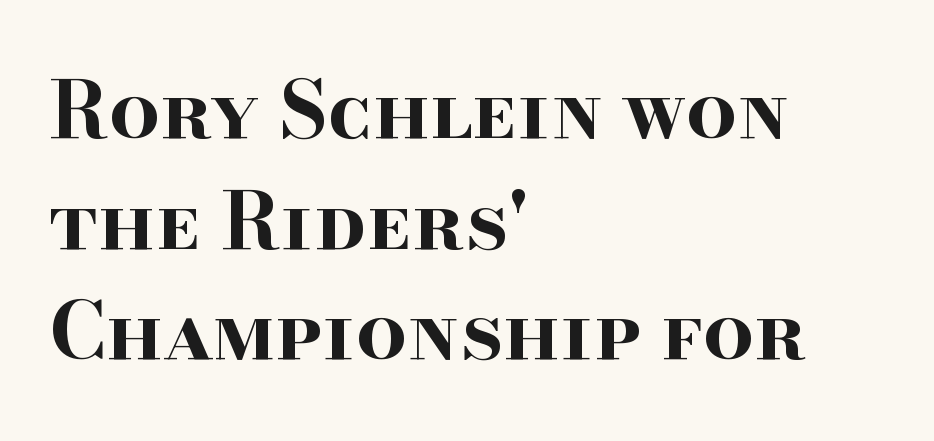
Classification — serif. Is the type bold? Yes — the strokes are clearly thick and heavy. The lettering stays uniformly vertical, giving the passage a roman look. Is the block centered? No — it sits flush against the left margin.
